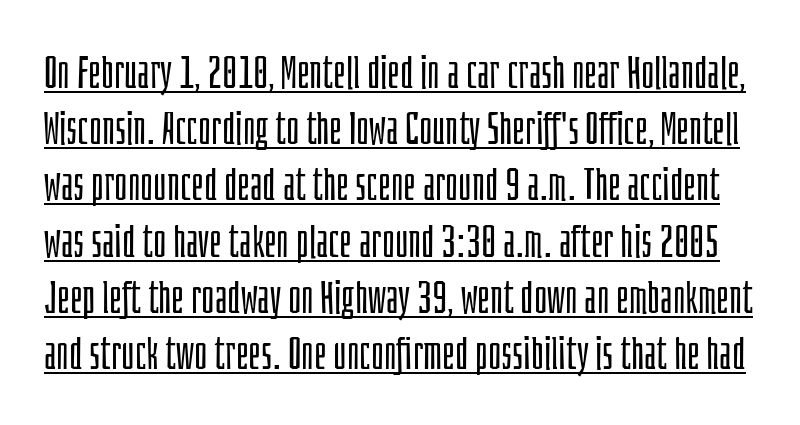
The line-height multiplier appears to be the usual default. If you drew a line through each stem, it would be perfectly vertical. Is the stroke heavy? The answer is a plain regular-or-lighter. Is this a fixed-width face? No — the glyphs have proportional, varying widths.
